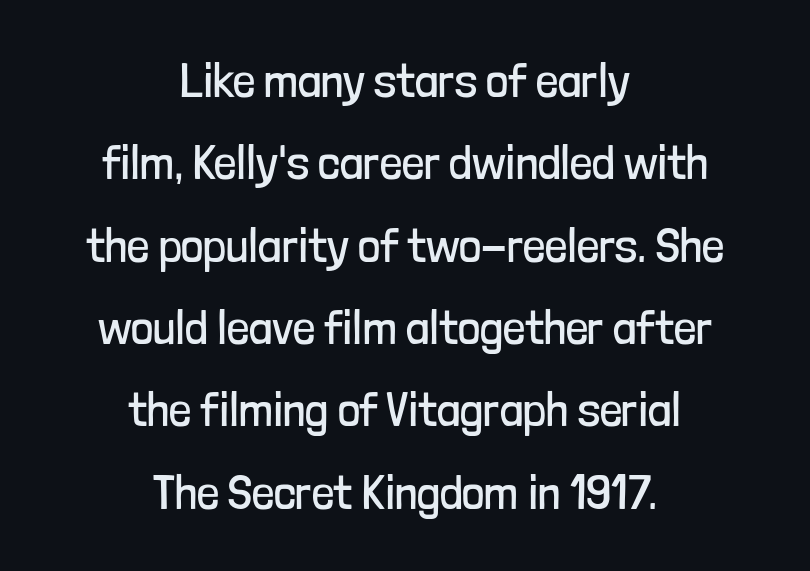
Evenly set lines give the paragraph a standard silhouette. Nobody drew a line under any word here. Alignment: centered. The passage shown is typed in a proportional face where columns would drift. Serif or sans? Sans — the stroke terminals are bare. Notice how the stems are strictly vertical — no italics here.
